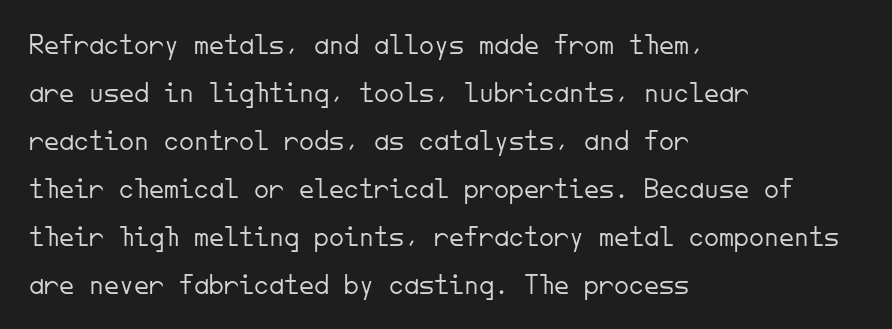
The image shows 30 px light sans-serif type, upright, monospaced; set left-aligned, normal line spacing (1.6x), normal letter spacing, not underlined; low stroke contrast and a small x-height.
